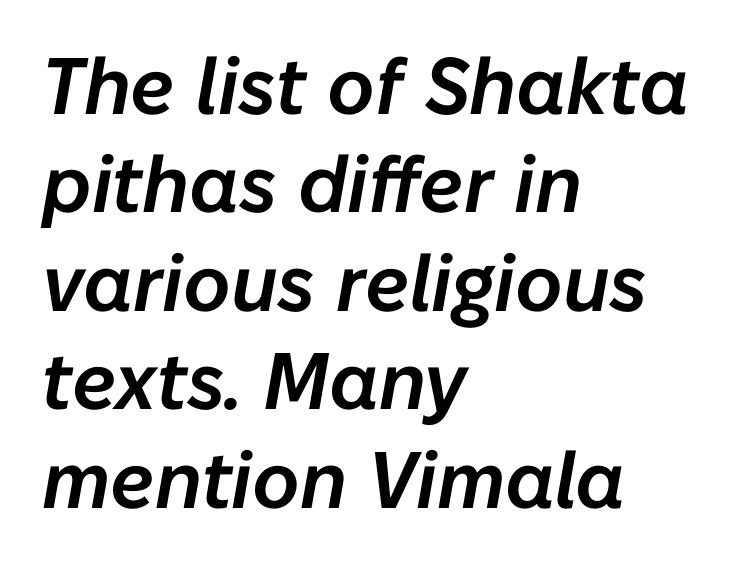
In terms of letterspacing, this is plain default setting. The passage shown is typed in a proportional face where columns would drift. Would a proofreader flag this as italicized? Yes. The space beneath each line is pristine and unruled. Horizontally, the lines are justified to the leading edge only.
